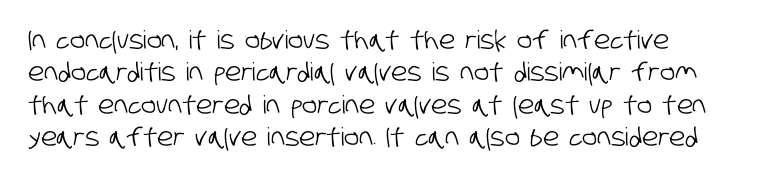
{"underline": "no", "line_spacing": "normal", "line_spacing_ratio": 1.3, "letter_spacing": "normal", "letter_spacing_em": 0.0, "glyph_px": 25}
